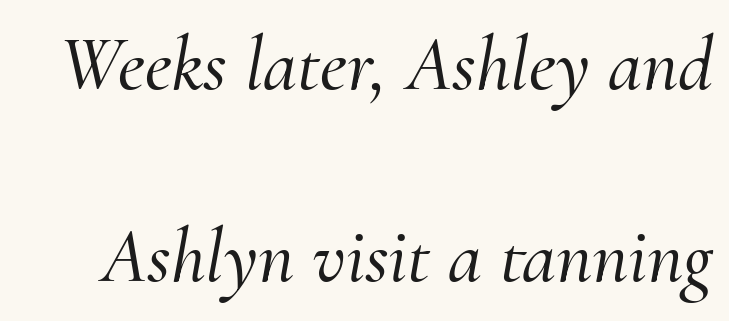
{"serif": "yes", "italic": "yes", "lean": "right", "slant_degrees": 10, "width": "normal", "stroke_contrast": "medium", "x_height": "small", "monospaced": "no", "underline": "no", "line_spacing": "loose", "line_spacing_ratio": 2.49, "letter_spacing": "normal", "letter_spacing_em": 0.0, "glyph_px": 77}
